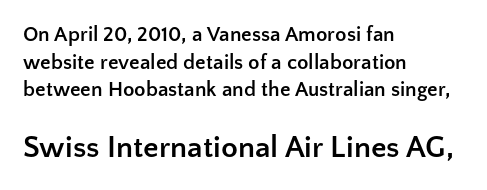
{"serif": "no", "italic": "no", "bold": "yes", "weight": "semibold", "width": "normal", "stroke_contrast": "low", "x_height": "medium", "monospaced": "no", "underline": "no", "align": "left", "line_spacing": "normal", "line_spacing_ratio": 1.31, "letter_spacing": "normal", "letter_spacing_em": 0.0, "larger_block": "second", "size_ratio": 1.48, "glyph_px": 31}
